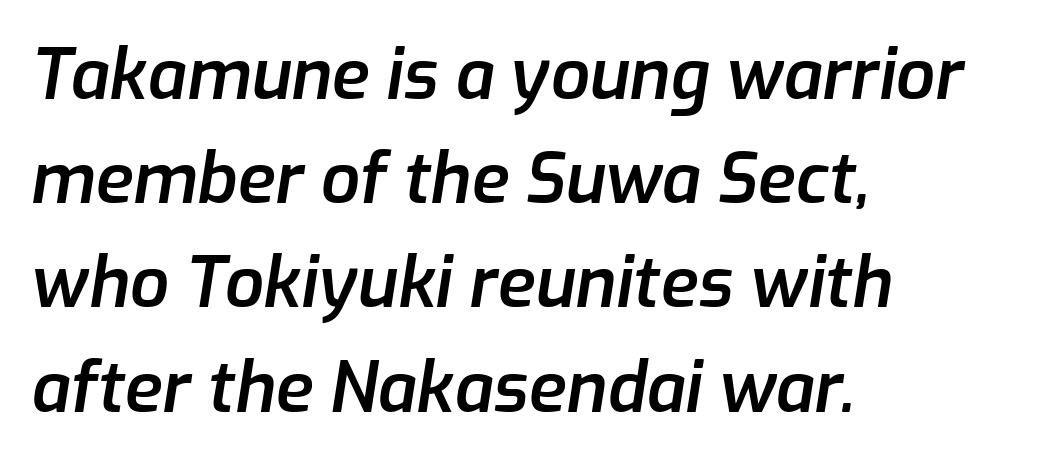
This sample is left-justified, so line endings fall wherever the words run out. Clear beneath every line of the passage. Heft: intermediate — a semibold. The axis of the letterforms is tilted away from vertical. Regular leading. The gaps between neighbouring characters are ordinary and unremarkable.
